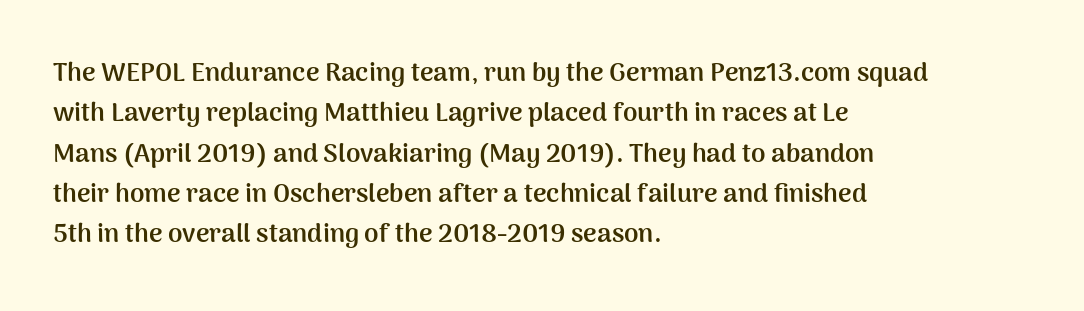
A classic flush-left, rag-right setting is used for this passage. Rows of type keep a routine distance in the vertical direction. Descenders are the only things crossing below the line. The strokes are fattened all the way to bold. Tracking value appears to be zero — textbook default spacing.
